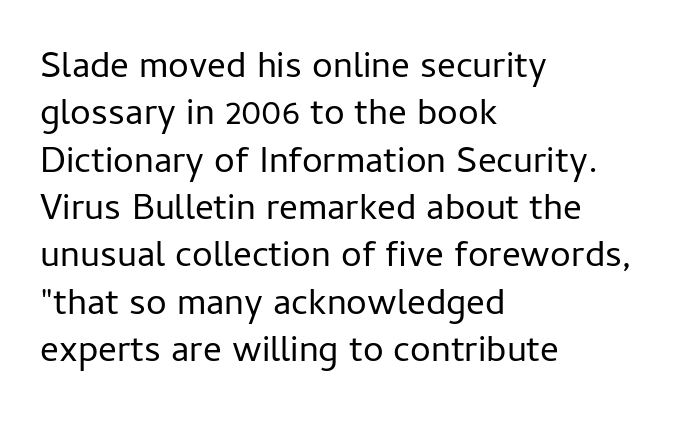
{"serif": "no", "italic": "no", "bold": "no", "weight": "regular", "width": "normal", "stroke_contrast": "low", "x_height": "medium", "monospaced": "no", "underline": "no", "align": "left", "line_spacing": "normal", "line_spacing_ratio": 1.28, "letter_spacing": "normal", "letter_spacing_em": 0.0, "glyph_px": 37}
